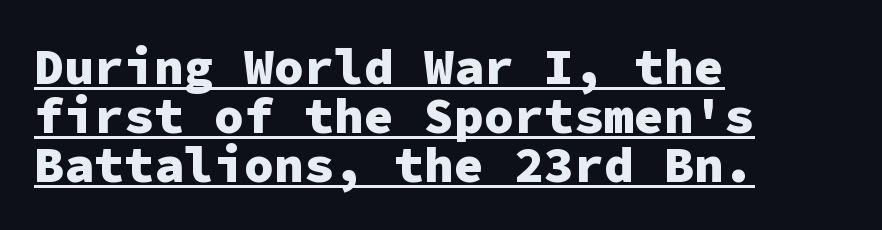
Q: Is the text bold? A: Yes.
Q: Is the text italic (slanted)? A: No, it is upright.
Q: Is the typeface a serif or a sans-serif typeface? A: Sans-serif.
Q: Is the text underlined? A: Yes.
Q: How is the paragraph aligned? A: Left-aligned.
Q: Is the spacing between letters normal or unusually wide? A: Normal.
Q: Is the spacing between lines tight, normal or loose? A: Tight.
Q: Width (condensed, normal, or wide)? A: Normal.
Q: Stroke contrast? A: Low.
Q: x-height? A: Medium.
Q: Monospaced? A: Yes.
